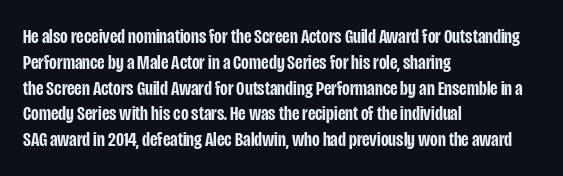
{"italic": "no", "bold": "semi", "underline": "no", "align": "left", "line_spacing_ratio": 1.23, "letter_spacing": "normal", "letter_spacing_em": 0.0, "glyph_px": 21}
